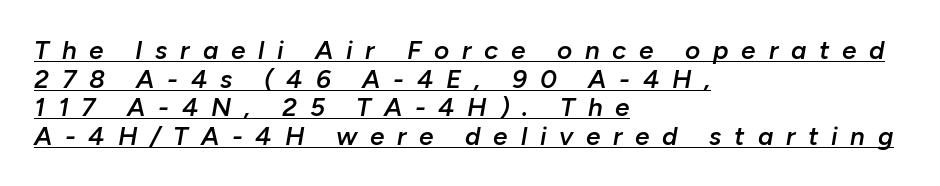
The image shows 26 px text type, italic (leaning right); set left-aligned, tight line spacing (1.1x), unusually wide letter spacing (+0.49 em), underlined.
